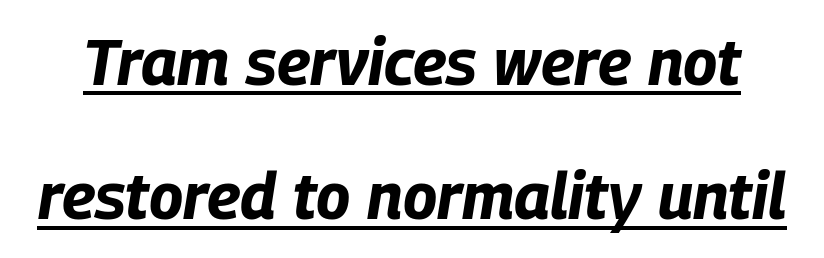
Q: Is the text bold? A: Yes.
Q: Is the text italic (slanted)? A: Yes, it leans right by about 9 degrees.
Q: Is the text underlined? A: Yes.
Q: Is the spacing between letters normal or unusually wide? A: Normal.
Q: Is the spacing between lines tight, normal or loose? A: Loose.
Q: Width (condensed, normal, or wide)? A: Condensed.
Q: Stroke contrast? A: Low.
Q: x-height? A: Large.
Q: Monospaced? A: No.
